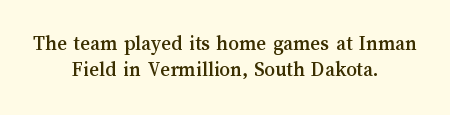
{"italic": "no", "underline": "no", "align": "center", "line_spacing": "normal", "line_spacing_ratio": 1.25, "letter_spacing": "normal", "letter_spacing_em": 0.0, "glyph_px": 21}
